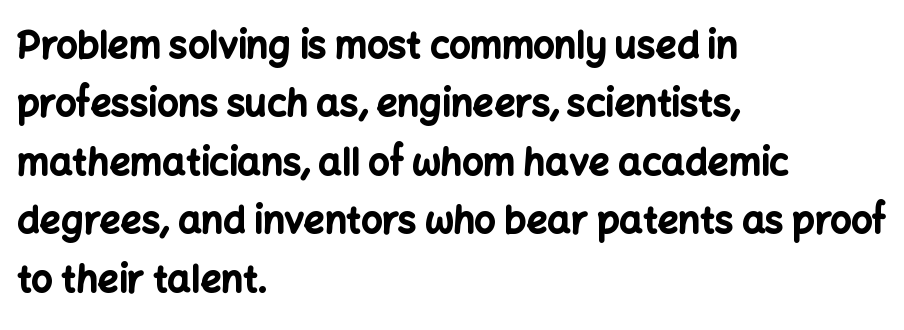
The image shows 37 px bold sans-serif type, upright; set left-aligned, normal line spacing (1.58x), normal letter spacing, not underlined; low stroke contrast and a medium x-height.
